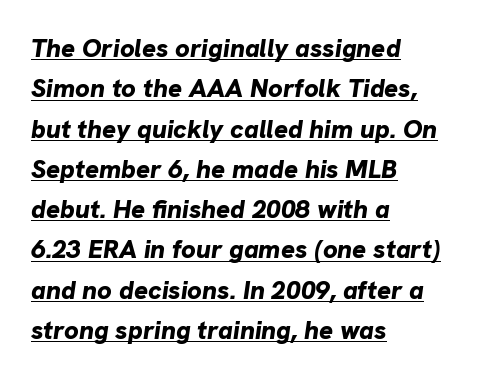
Q: Is the text bold? A: Yes.
Q: Is the text italic (slanted)? A: Yes, it leans right by about 8 degrees.
Q: Is the text underlined? A: Yes.
Q: How is the paragraph aligned? A: Left-aligned.
Q: Is the spacing between letters normal or unusually wide? A: Normal.
Q: Is the spacing between lines tight, normal or loose? A: Normal.
